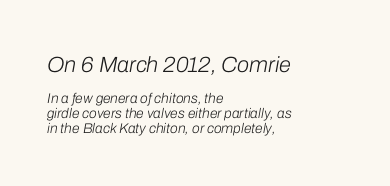
{"italic": "yes", "lean": "right", "slant_degrees": 10, "bold": "no", "underline": "no", "align": "left", "line_spacing": "tight", "line_spacing_ratio": 1.04, "letter_spacing": "normal", "letter_spacing_em": 0.0, "larger_block": "first", "size_ratio": 1.57, "glyph_px": 22}
